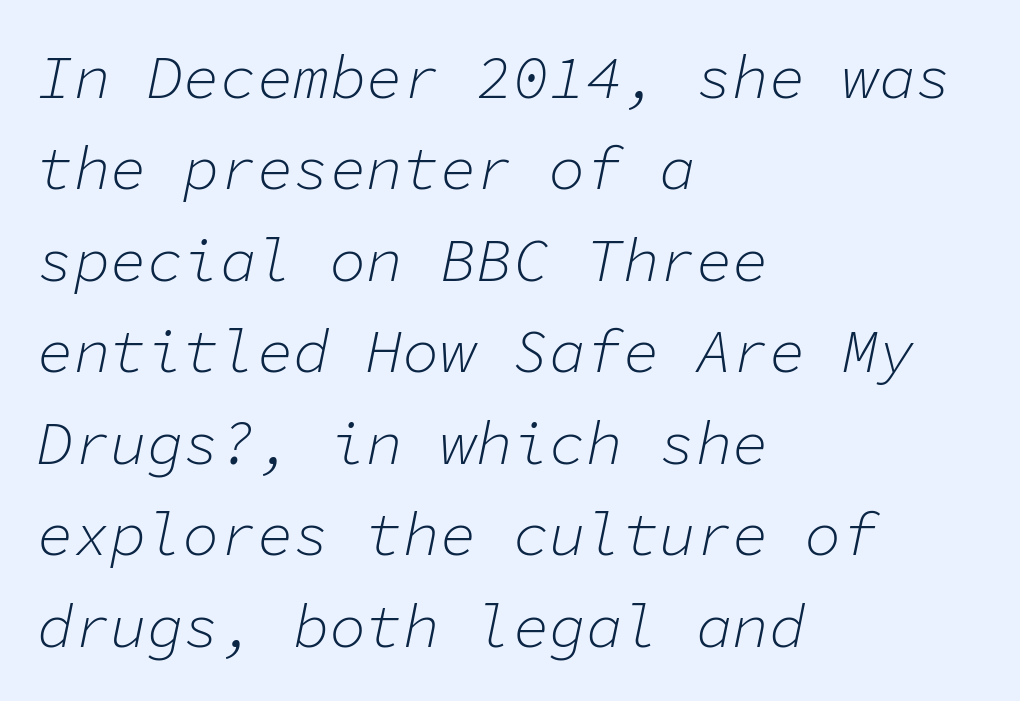
The image shows 61 px light type, italic (leaning right), monospaced; set left-aligned, normal line spacing (1.5x), normal letter spacing, not underlined; low stroke contrast and a medium x-height.
